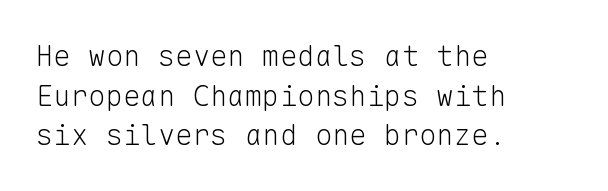
The image shows 29 px light sans-serif type, upright, monospaced; set left-aligned, normal line spacing (1.37x), normal letter spacing, not underlined; low stroke contrast and a medium x-height.
